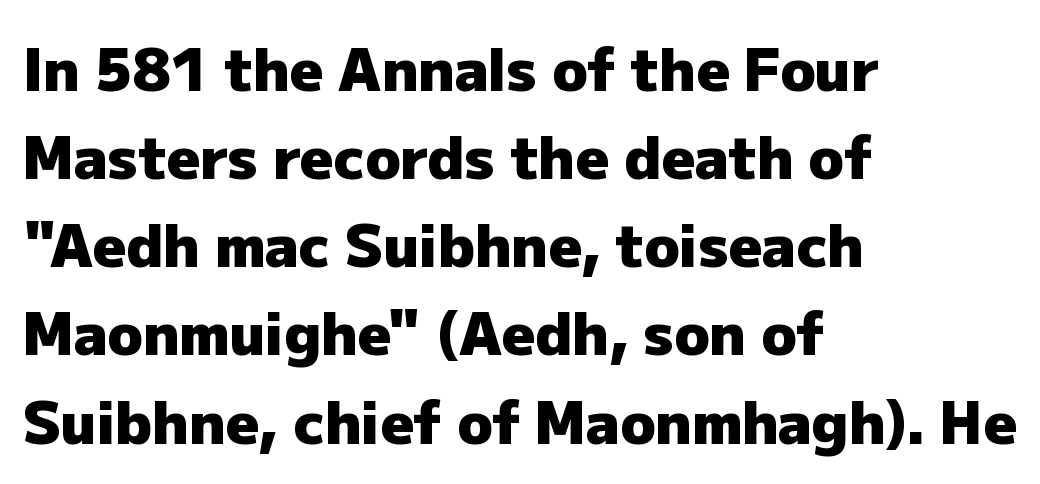
Each letter keeps its own natural width here, so spacing adapts to shape. The gaps between neighbouring characters are ordinary and unremarkable. The space beneath each line is pristine and unruled. A typesetter would label this face a sans. As a designer I'd log this as weight 700, bold. Every row of glyphs begins at an identical x-position on the left.
